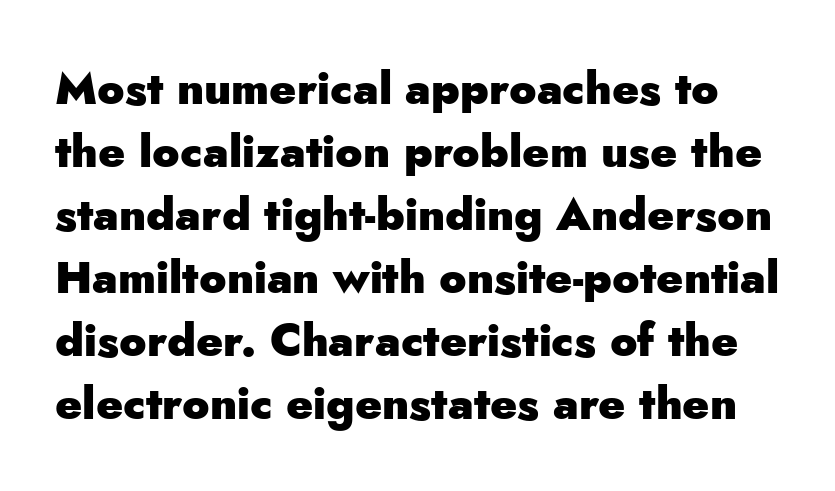
The image shows 45 px heavy sans-serif type, upright; set normal line spacing (1.4x), normal letter spacing, not underlined; low stroke contrast and a small x-height.
